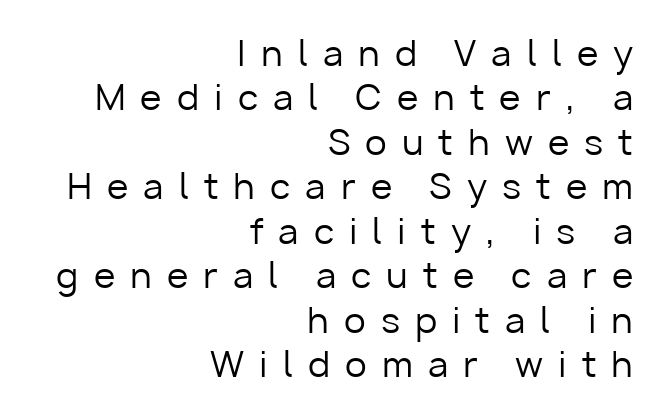
{"serif": "no", "italic": "no", "bold": "no", "weight": "regular", "width": "normal", "stroke_contrast": "low", "x_height": "medium", "monospaced": "no", "underline": "no", "align": "right", "line_spacing": "normal", "line_spacing_ratio": 1.27, "letter_spacing": "wide", "letter_spacing_em": 0.43, "glyph_px": 35}
